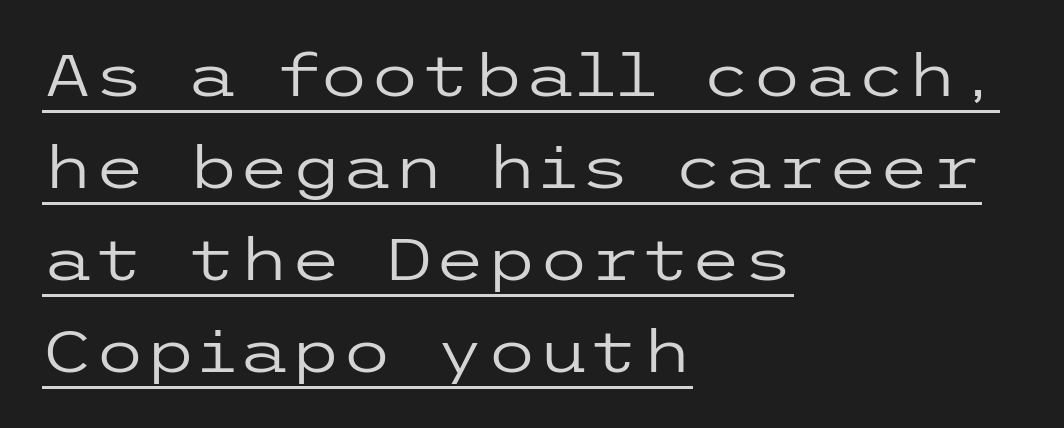
The image shows 59 px regular-weight, wide sans-serif type, upright; set left-aligned, normal line spacing (1.56x), normal letter spacing, underlined; low stroke contrast and a medium x-height.
